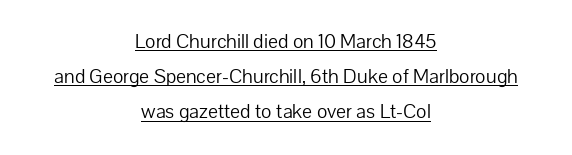
The image shows 21 px text type, upright; set centered, normal line spacing (1.67x), normal letter spacing, underlined.
